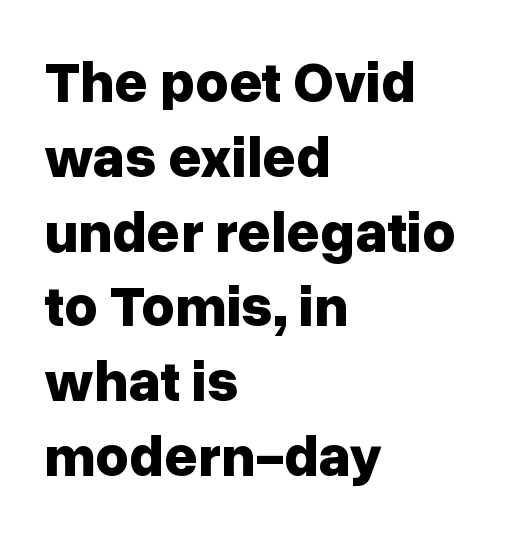
Descenders hang freely into open space. Vertically, the passage feels balanced, rows spaced as you'd expect. Type style note: lacks serifs. On the weight axis this lands at bold, roughly 700.
